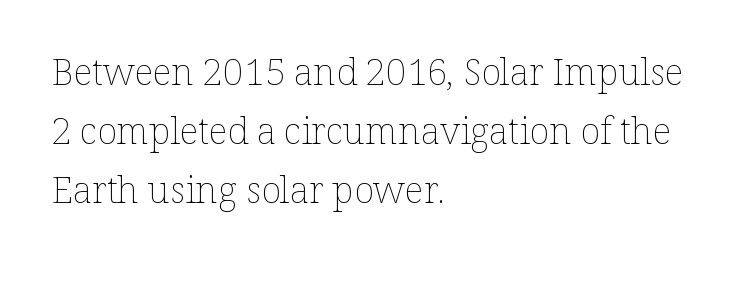
Q: Is the text bold? A: No.
Q: Is the text italic (slanted)? A: No, it is upright.
Q: Is the text underlined? A: No.
Q: How is the paragraph aligned? A: Left-aligned.
Q: Is the spacing between letters normal or unusually wide? A: Normal.
Q: Is the spacing between lines tight, normal or loose? A: Normal.
Q: Width (condensed, normal, or wide)? A: Normal.
Q: Stroke contrast? A: Low.
Q: x-height? A: Medium.
Q: Monospaced? A: No.
